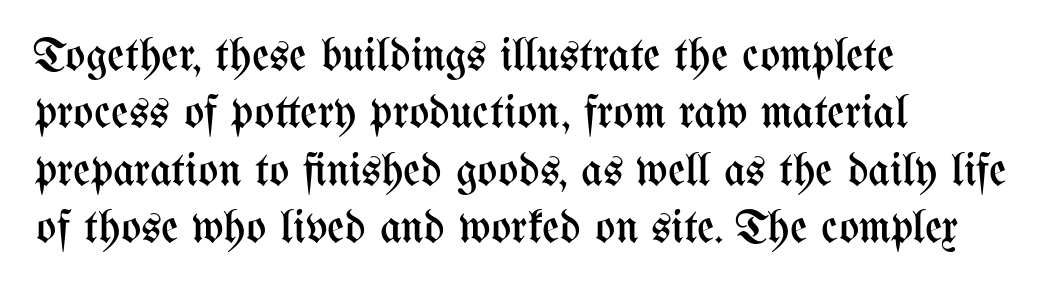
{"italic": "no", "bold": "no", "weight": "regular", "width": "condensed", "stroke_contrast": "medium", "x_height": "medium", "monospaced": "no", "underline": "no", "align": "left", "line_spacing_ratio": 1.22, "letter_spacing": "normal", "letter_spacing_em": 0.0, "glyph_px": 47}
